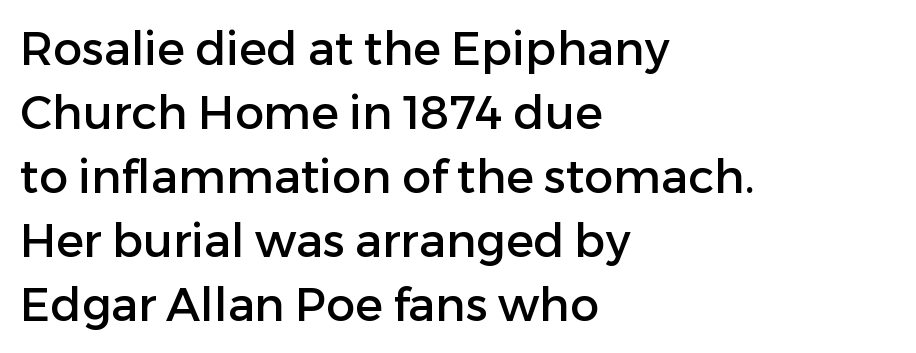
Q: Is the text italic (slanted)? A: No, it is upright.
Q: Is the typeface a serif or a sans-serif typeface? A: Sans-serif.
Q: Is the text underlined? A: No.
Q: How is the paragraph aligned? A: Left-aligned.
Q: Is the spacing between letters normal or unusually wide? A: Normal.
Q: Is the spacing between lines tight, normal or loose? A: Normal.
Q: Width (condensed, normal, or wide)? A: Normal.
Q: Stroke contrast? A: Low.
Q: x-height? A: Medium.
Q: Monospaced? A: No.
